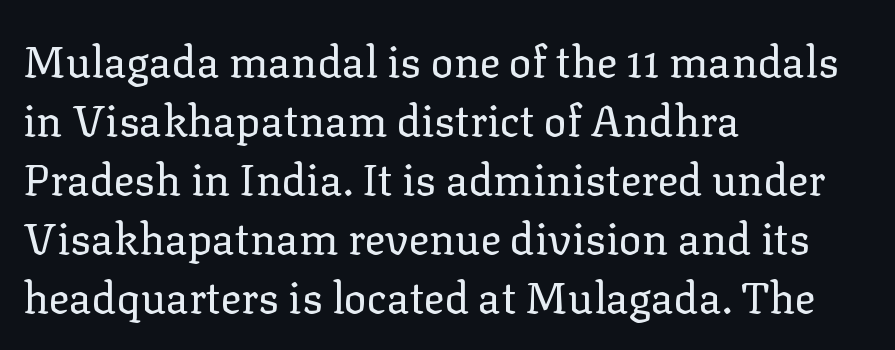
Q: Is the text bold? A: No.
Q: Is the text italic (slanted)? A: No, it is upright.
Q: Is the typeface a serif or a sans-serif typeface? A: Serif.
Q: Is the text underlined? A: No.
Q: How is the paragraph aligned? A: Left-aligned.
Q: Is the spacing between letters normal or unusually wide? A: Normal.
Q: Is the spacing between lines tight, normal or loose? A: Normal.
Q: Width (condensed, normal, or wide)? A: Normal.
Q: Stroke contrast? A: Low.
Q: x-height? A: Medium.
Q: Monospaced? A: No.
